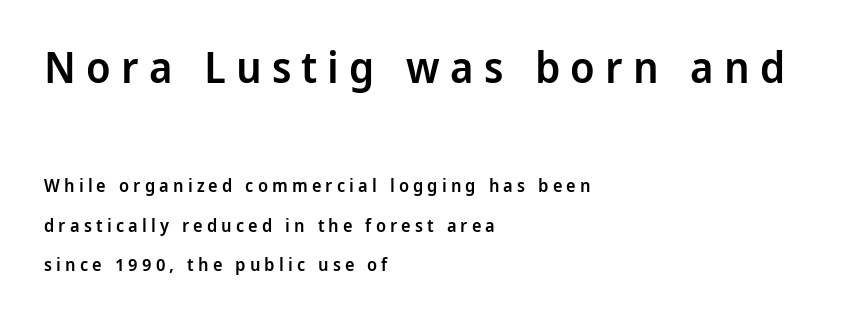
{"serif": "no", "italic": "no", "bold": "semi", "weight": "semibold", "width": "normal", "stroke_contrast": "low", "x_height": "medium", "monospaced": "no", "underline": "no", "align": "left", "line_spacing": "loose", "line_spacing_ratio": 2.2, "letter_spacing": "wide", "letter_spacing_em": 0.23, "larger_block": "first", "size_ratio": 2.44, "glyph_px": 44}
